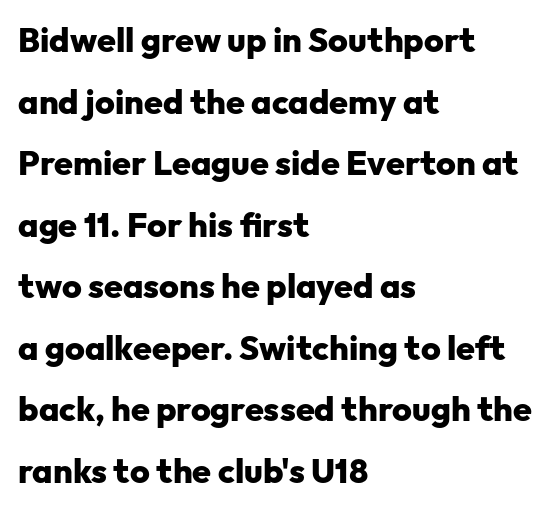
{"serif": "no", "italic": "no", "bold": "yes", "weight": "heavy", "width": "normal", "stroke_contrast": "low", "x_height": "medium", "monospaced": "no", "underline": "no", "align": "left", "line_spacing_ratio": 1.81, "letter_spacing": "normal", "letter_spacing_em": 0.0, "glyph_px": 34}
